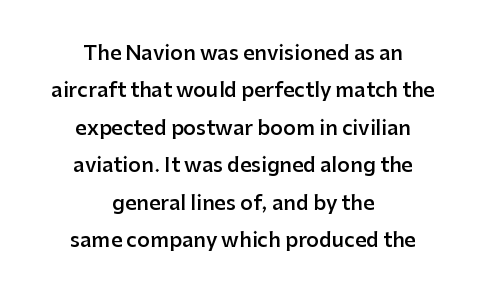
The image shows 20 px text type, upright; set centered, line spacing 1.87x, normal letter spacing, not underlined.
